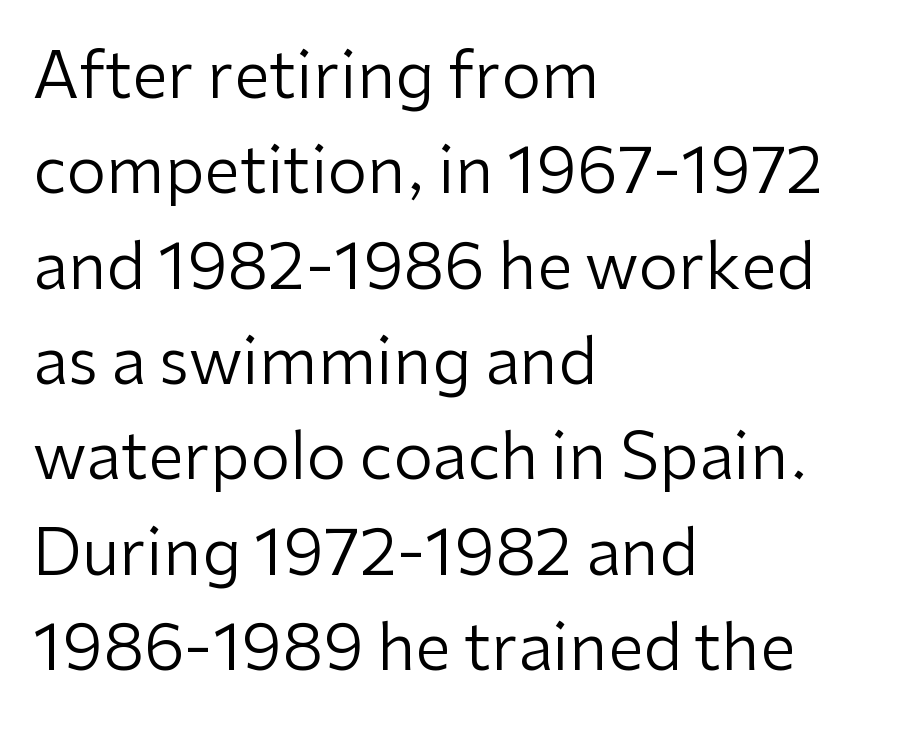
{"serif": "no", "italic": "no", "bold": "no", "weight": "regular", "width": "normal", "stroke_contrast": "low", "x_height": "medium", "monospaced": "no", "underline": "no", "align": "left", "line_spacing": "normal", "line_spacing_ratio": 1.49, "letter_spacing": "normal", "letter_spacing_em": 0.0, "glyph_px": 64}
